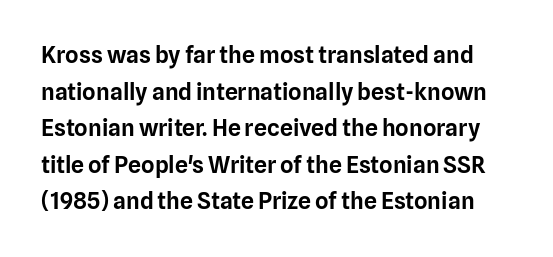
Q: Is the text italic (slanted)? A: No, it is upright.
Q: Is the text underlined? A: No.
Q: Is the spacing between letters normal or unusually wide? A: Normal.
Q: Is the spacing between lines tight, normal or loose? A: Normal.
